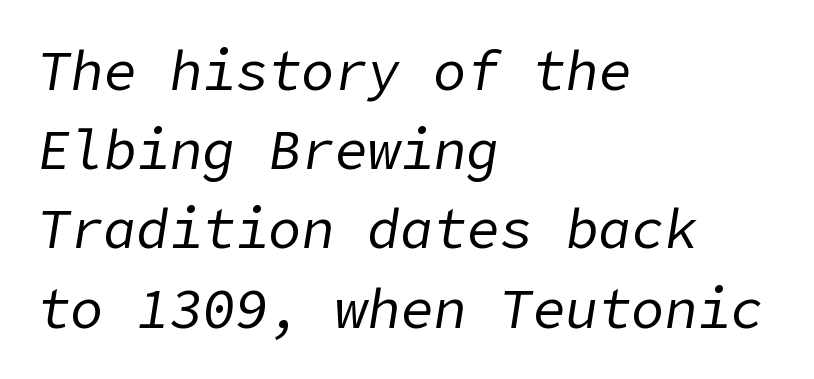
The image shows 55 px regular-weight type, italic (leaning right); set left-aligned, normal line spacing (1.44x), normal letter spacing, not underlined; low stroke contrast and a medium x-height.
